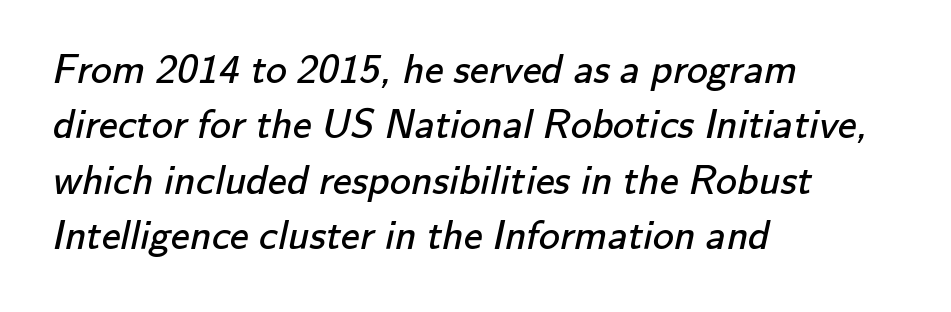
{"serif": "no", "bold": "no", "weight": "regular", "width": "normal", "stroke_contrast": "low", "x_height": "small", "monospaced": "no", "underline": "no", "align": "left", "line_spacing": "normal", "line_spacing_ratio": 1.32, "letter_spacing": "normal", "letter_spacing_em": 0.0, "glyph_px": 42}
